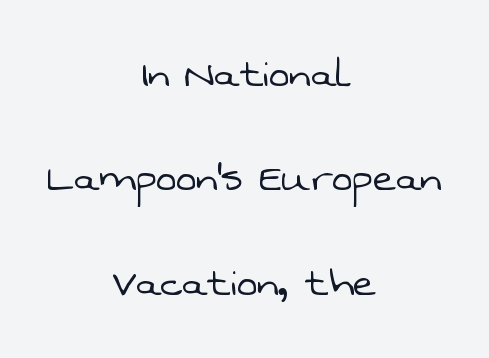
{"serif": "no", "bold": "no", "weight": "light", "width": "normal", "stroke_contrast": "low", "x_height": "medium", "monospaced": "no", "underline": "no", "align": "center", "line_spacing": "loose", "line_spacing_ratio": 2.13, "letter_spacing": "normal", "letter_spacing_em": 0.0, "glyph_px": 49}
